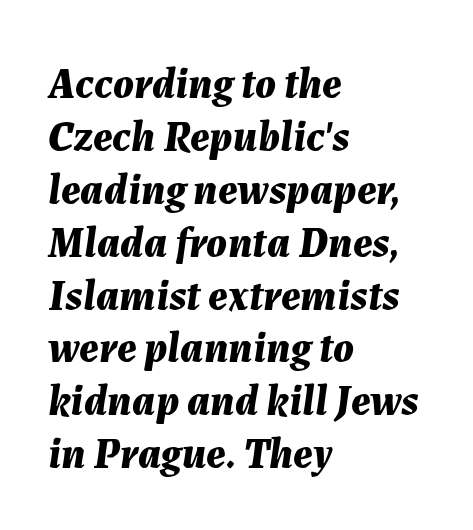
Type without underlining. Varying glyph widths throughout — classic text-font behaviour. Typographic density is high because the face is bold. Slant detected: the letters are inclined. The lines are quadded left.
